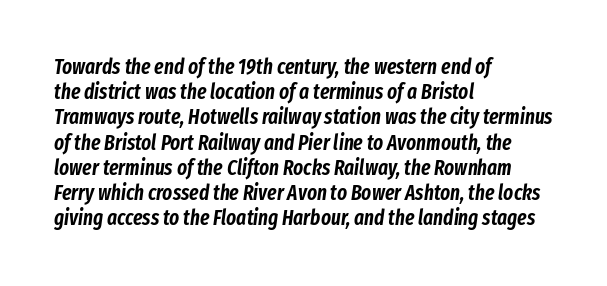
{"italic": "yes", "lean": "right", "slant_degrees": 8, "underline": "no", "align": "left", "line_spacing_ratio": 1.2, "letter_spacing": "normal", "letter_spacing_em": 0.0, "glyph_px": 21}
